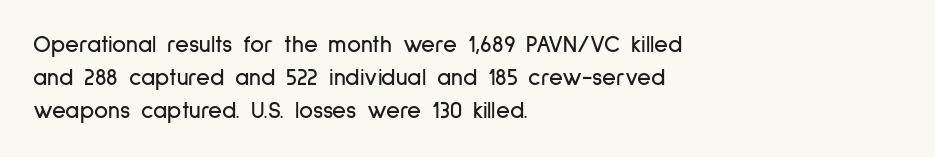
{"italic": "no", "underline": "no", "align": "left", "line_spacing": "normal", "line_spacing_ratio": 1.37, "letter_spacing": "normal", "letter_spacing_em": 0.0, "glyph_px": 24}
